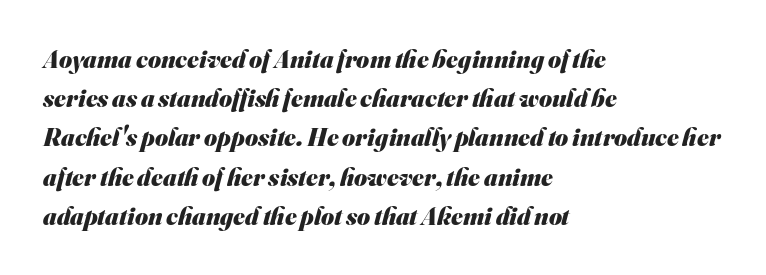
Q: Is the text bold? A: Yes.
Q: Is the text underlined? A: No.
Q: How is the paragraph aligned? A: Left-aligned.
Q: Is the spacing between letters normal or unusually wide? A: Normal.
Q: Is the spacing between lines tight, normal or loose? A: Normal.
